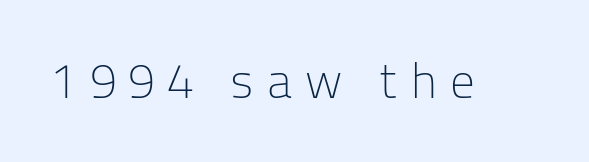
Type style note: lacks serifs. Each word looks stretched out because of the extra space between its letters. Does the lettering tilt? It doesn't — this is upright. The baseline area is clear. Ink coverage per letter is moderate at most.
